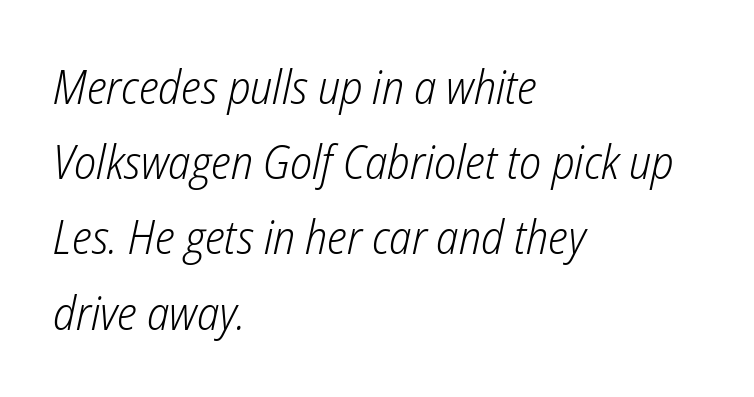
Q: Is the text bold? A: No.
Q: Is the text italic (slanted)? A: Yes, it leans right by about 12 degrees.
Q: Is the text underlined? A: No.
Q: How is the paragraph aligned? A: Left-aligned.
Q: Is the spacing between letters normal or unusually wide? A: Normal.
Q: Is the spacing between lines tight, normal or loose? A: Normal.
Q: Width (condensed, normal, or wide)? A: Condensed.
Q: Stroke contrast? A: Low.
Q: x-height? A: Medium.
Q: Monospaced? A: No.
